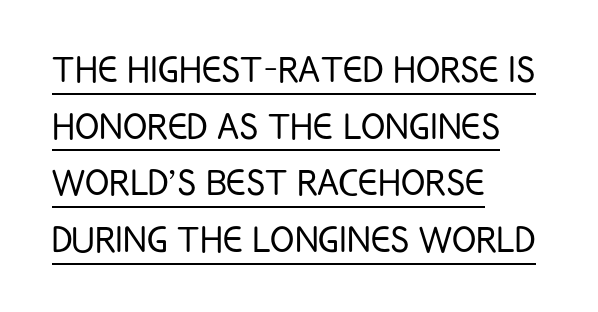
The image shows 45 px light, condensed sans-serif type, upright; set left-aligned, normal line spacing (1.26x), normal letter spacing, underlined; low stroke contrast and a large x-height.
